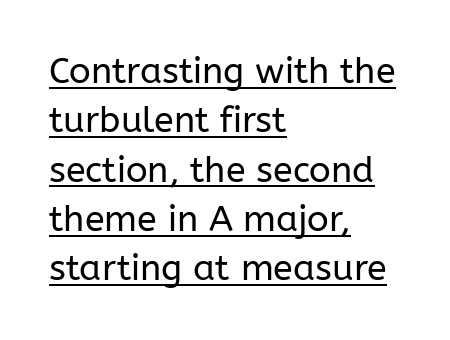
Character widths vary here, with narrow letters taking less room than wide ones. Descenders here cross a horizontal rule under the line. Successive baselines arrive at the customary interval. Teacher's note: observe the even left margin — that is flush-left alignment.
